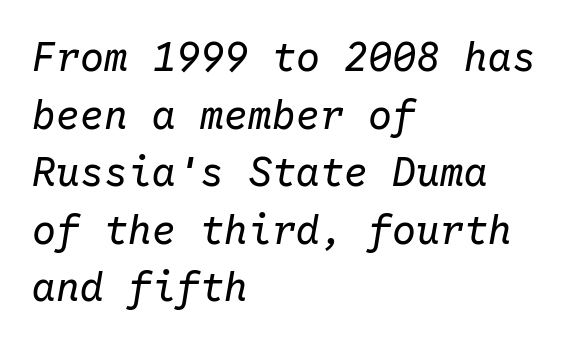
A typesetter would call this zero additional tracking. A typesetter would mark this as italic. Think standard paragraph weight, or any step lighter than that. The strip under each line holds only bare page.
